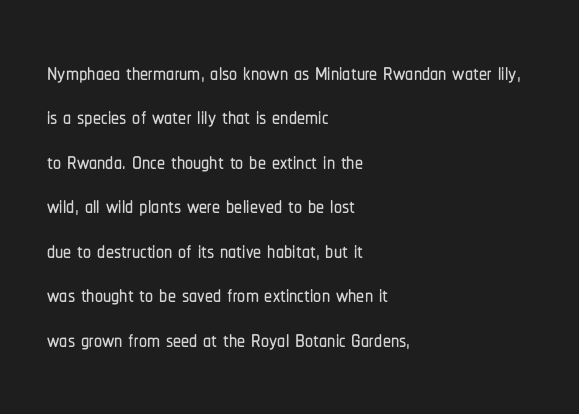
Q: Is the text italic (slanted)? A: No, it is upright.
Q: Is the typeface a serif or a sans-serif typeface? A: Sans-serif.
Q: Is the text underlined? A: No.
Q: How is the paragraph aligned? A: Left-aligned.
Q: Is the spacing between letters normal or unusually wide? A: Normal.
Q: Is the spacing between lines tight, normal or loose? A: Normal.
Q: Width (condensed, normal, or wide)? A: Condensed.
Q: Stroke contrast? A: Low.
Q: x-height? A: Medium.
Q: Monospaced? A: No.
